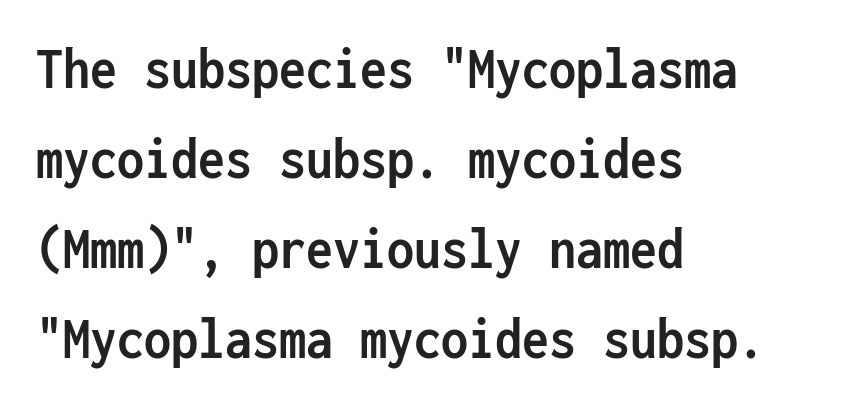
{"serif": "no", "italic": "no", "bold": "yes", "weight": "semibold", "width": "condensed", "stroke_contrast": "low", "x_height": "medium", "monospaced": "yes", "underline": "no", "align": "left", "line_spacing": "normal", "line_spacing_ratio": 1.5, "letter_spacing": "normal", "letter_spacing_em": 0.0, "glyph_px": 60}
